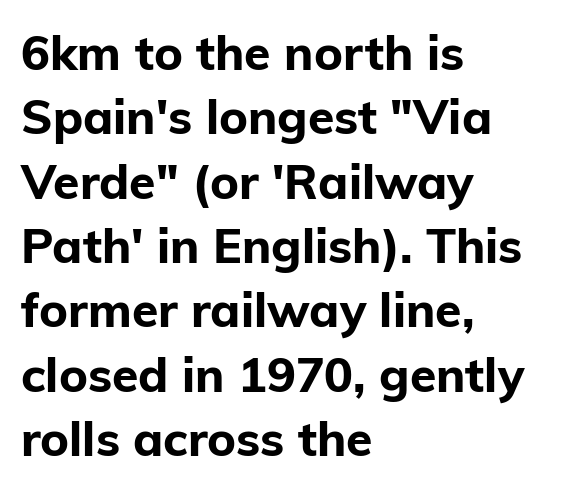
The lines sit at an ordinary, default distance from one another. Just letters on the line, the space beneath them empty. Serif or sans? Sans — the stroke terminals are bare. The rag falls on the right side of this text block. Think of a printed novel: that variable character pitch is what you see here. Standard letterfit; no display-style spreading of the glyphs.
